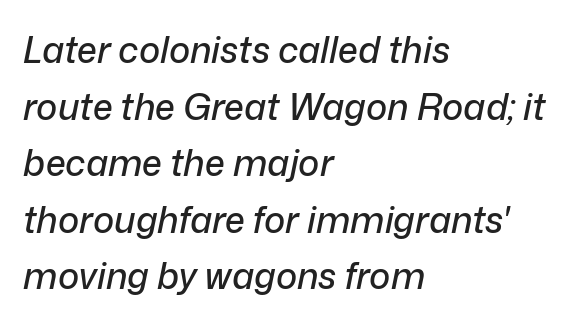
{"italic": "yes", "lean": "right", "slant_degrees": 12, "width": "normal", "stroke_contrast": "low", "x_height": "medium", "monospaced": "no", "underline": "no", "align": "left", "line_spacing": "normal", "line_spacing_ratio": 1.57, "letter_spacing": "normal", "letter_spacing_em": 0.0, "glyph_px": 36}
